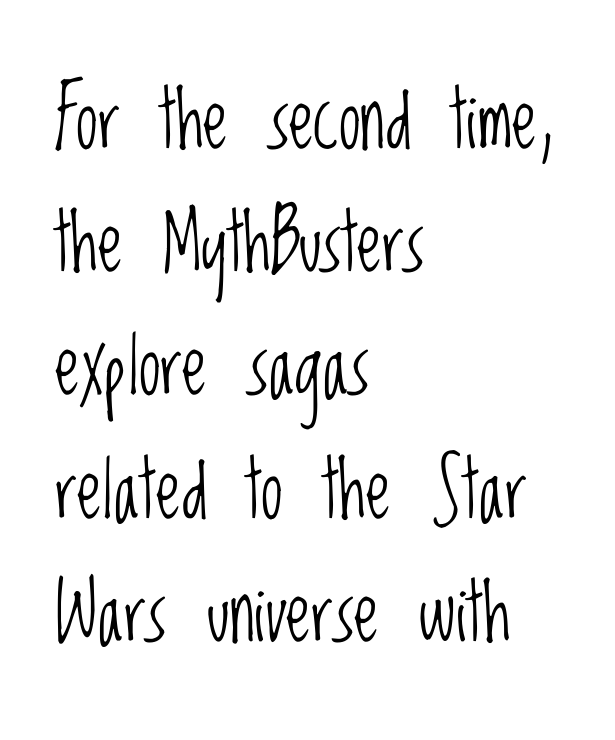
The image shows 79 px light, condensed sans-serif type, upright; set left-aligned, normal line spacing (1.56x), normal letter spacing, not underlined; low stroke contrast and a large x-height.
